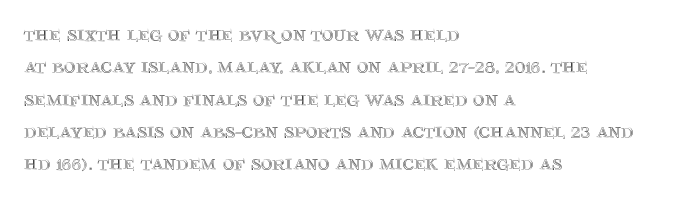
Bare-footed words on every line. The space between consecutive lines is moderate. Caption: standard tracking, unaltered. The lettering holds an erect, upright posture throughout. The text block is weighted toward the left margin, trailing off unevenly rightward.
